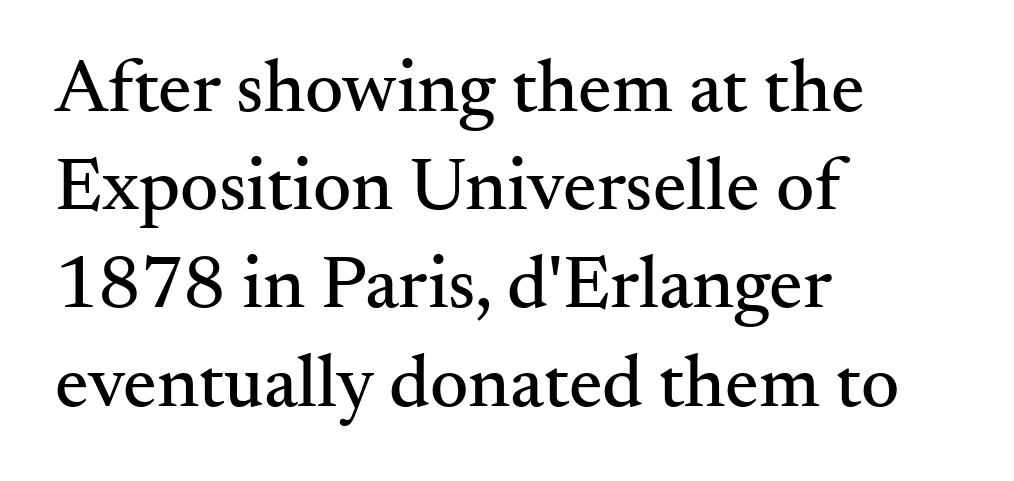
{"serif": "yes", "italic": "no", "width": "normal", "stroke_contrast": "medium", "x_height": "small", "monospaced": "no", "underline": "no", "align": "left", "line_spacing": "normal", "line_spacing_ratio": 1.31, "letter_spacing": "normal", "letter_spacing_em": 0.0, "glyph_px": 75}
